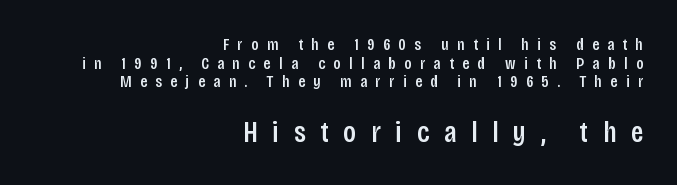
Q: Is the text italic (slanted)? A: No, it is upright.
Q: Is the typeface a serif or a sans-serif typeface? A: Sans-serif.
Q: Is the text underlined? A: No.
Q: How is the paragraph aligned? A: Right-aligned.
Q: Is the spacing between letters normal or unusually wide? A: Unusually wide.
Q: Is the spacing between lines tight, normal or loose? A: Tight.
Q: Which block of text is set in a larger size, the first (top) or the second (bottom)? A: The second (bottom) one.
Q: Width (condensed, normal, or wide)? A: Condensed.
Q: Stroke contrast? A: Low.
Q: x-height? A: Large.
Q: Monospaced? A: No.
